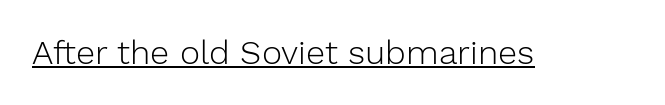
Q: Is the text bold? A: No.
Q: Is the text italic (slanted)? A: No, it is upright.
Q: Is the typeface a serif or a sans-serif typeface? A: Sans-serif.
Q: Is the text underlined? A: Yes.
Q: Is the spacing between letters normal or unusually wide? A: Normal.
Q: Width (condensed, normal, or wide)? A: Normal.
Q: Stroke contrast? A: Low.
Q: x-height? A: Medium.
Q: Monospaced? A: No.
